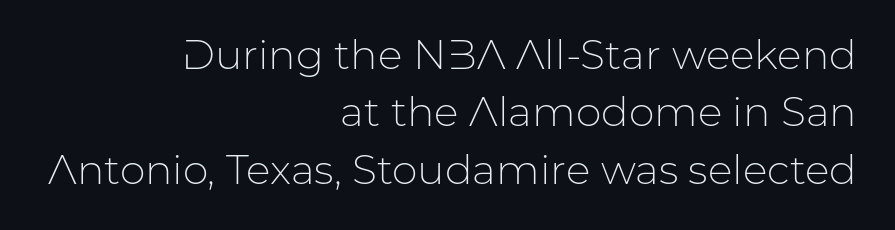
{"serif": "no", "italic": "no", "bold": "no", "weight": "light", "width": "normal", "stroke_contrast": "low", "x_height": "medium", "monospaced": "no", "underline": "no", "align": "right", "line_spacing": "normal", "line_spacing_ratio": 1.4, "letter_spacing": "normal", "letter_spacing_em": 0.0, "glyph_px": 41}
